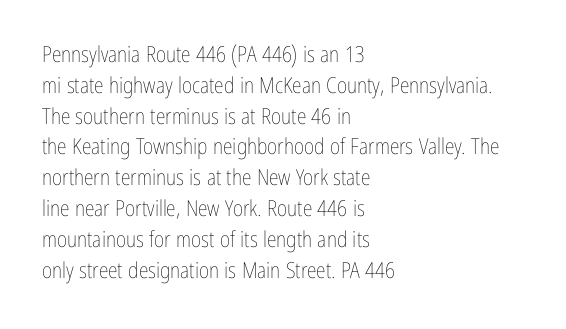
Q: Is the text bold? A: No.
Q: Is the text italic (slanted)? A: No, it is upright.
Q: Is the text underlined? A: No.
Q: How is the paragraph aligned? A: Left-aligned.
Q: Is the spacing between letters normal or unusually wide? A: Normal.
Q: Is the spacing between lines tight, normal or loose? A: Normal.
